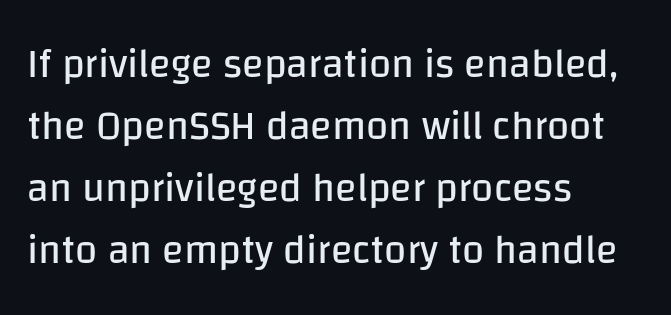
Q: Is the text bold? A: No.
Q: Is the text italic (slanted)? A: No, it is upright.
Q: Is the typeface a serif or a sans-serif typeface? A: Sans-serif.
Q: Is the text underlined? A: No.
Q: How is the paragraph aligned? A: Left-aligned.
Q: Is the spacing between letters normal or unusually wide? A: Normal.
Q: Is the spacing between lines tight, normal or loose? A: Normal.
Q: Width (condensed, normal, or wide)? A: Normal.
Q: Stroke contrast? A: Low.
Q: x-height? A: Large.
Q: Monospaced? A: No.
